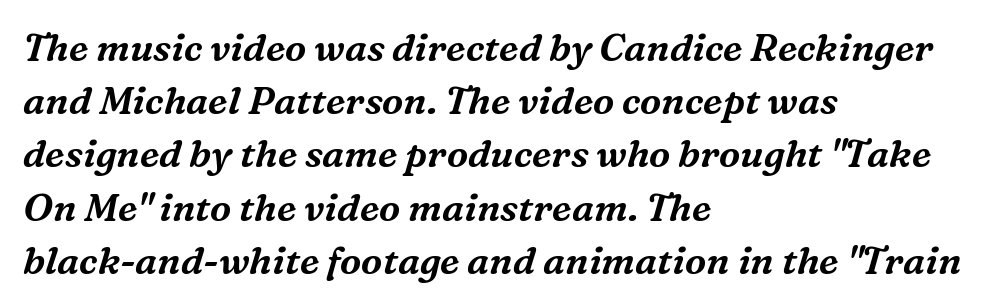
{"serif": "yes", "italic": "yes", "lean": "right", "slant_degrees": 16, "width": "normal", "stroke_contrast": "medium", "x_height": "medium", "monospaced": "no", "underline": "no", "align": "left", "line_spacing": "normal", "line_spacing_ratio": 1.4, "letter_spacing": "normal", "letter_spacing_em": 0.0, "glyph_px": 38}
